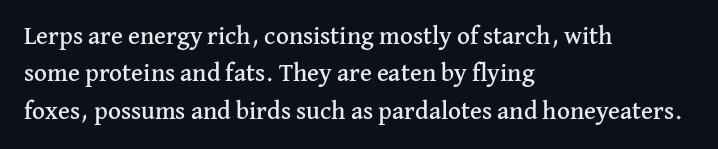
The image shows 25 px text type, upright; set left-aligned, normal line spacing (1.5x), normal letter spacing, not underlined.
